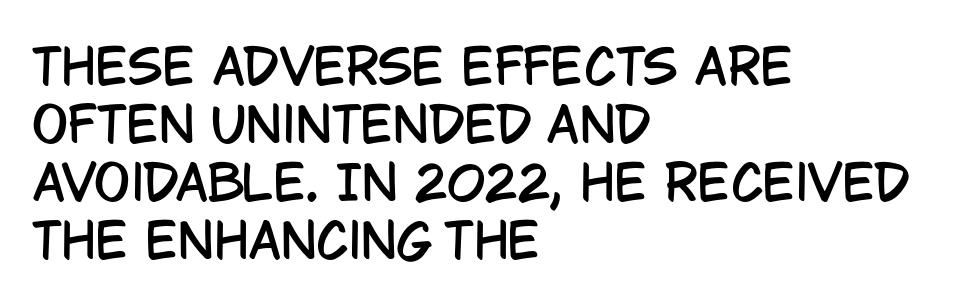
{"serif": "no", "italic": "no", "width": "condensed", "stroke_contrast": "low", "x_height": "large", "monospaced": "no", "underline": "no", "align": "left", "line_spacing_ratio": 1.21, "letter_spacing": "normal", "letter_spacing_em": 0.0, "glyph_px": 48}
